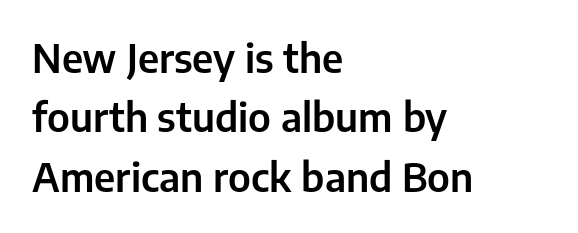
Q: Is the text italic (slanted)? A: No, it is upright.
Q: Is the typeface a serif or a sans-serif typeface? A: Sans-serif.
Q: Is the text underlined? A: No.
Q: How is the paragraph aligned? A: Left-aligned.
Q: Is the spacing between letters normal or unusually wide? A: Normal.
Q: Is the spacing between lines tight, normal or loose? A: Normal.
Q: Width (condensed, normal, or wide)? A: Normal.
Q: Stroke contrast? A: Low.
Q: x-height? A: Medium.
Q: Monospaced? A: No.
